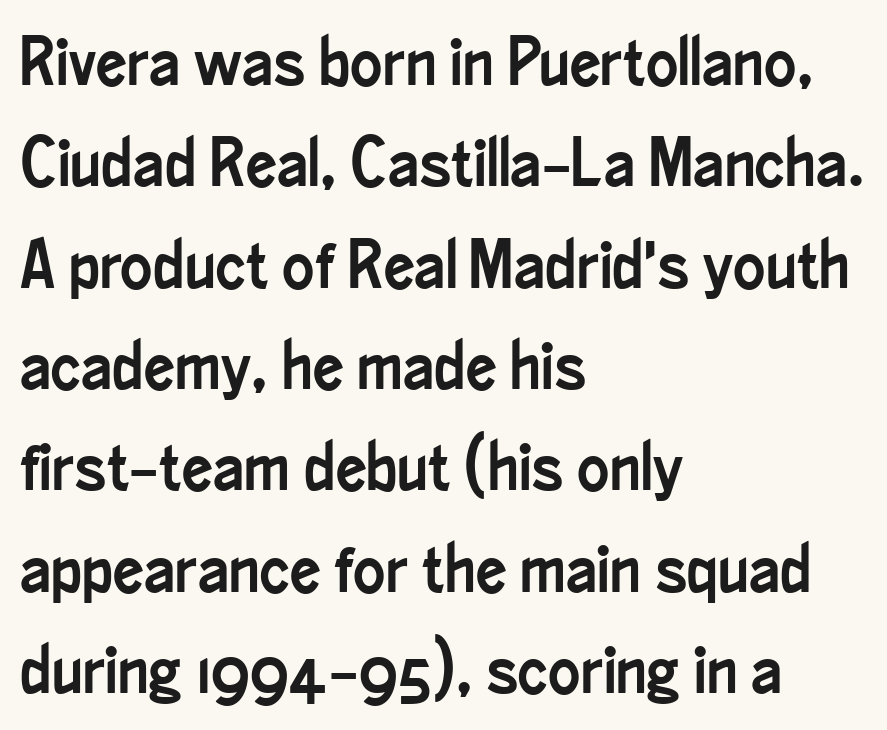
{"serif": "no", "italic": "no", "width": "condensed", "stroke_contrast": "low", "x_height": "small", "monospaced": "no", "underline": "no", "align": "left", "line_spacing": "normal", "line_spacing_ratio": 1.49, "letter_spacing": "normal", "letter_spacing_em": 0.0, "glyph_px": 68}
